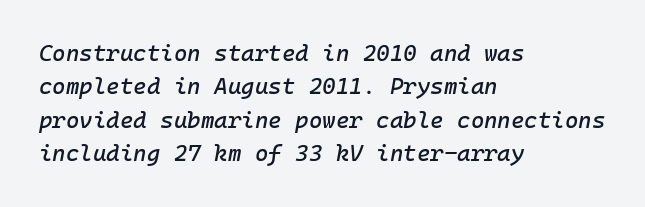
The image shows 23 px text type, italic (leaning right); set left-aligned, normal line spacing (1.45x), normal letter spacing, not underlined.
